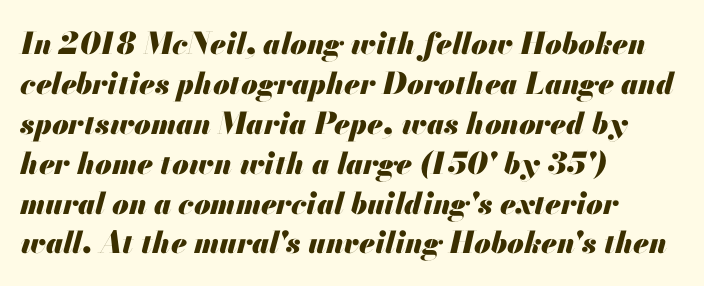
The image shows 30 px heavy type, italic (leaning right); set left-aligned, normal line spacing (1.33x), normal letter spacing, not underlined; medium stroke contrast and a small x-height.
